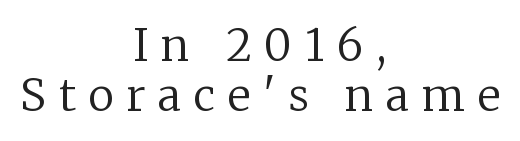
{"serif": "yes", "italic": "no", "bold": "no", "weight": "regular", "width": "normal", "stroke_contrast": "low", "x_height": "medium", "monospaced": "no", "underline": "no", "align": "center", "line_spacing": "tight", "line_spacing_ratio": 1.13, "letter_spacing": "wide", "letter_spacing_em": 0.29, "glyph_px": 44}
